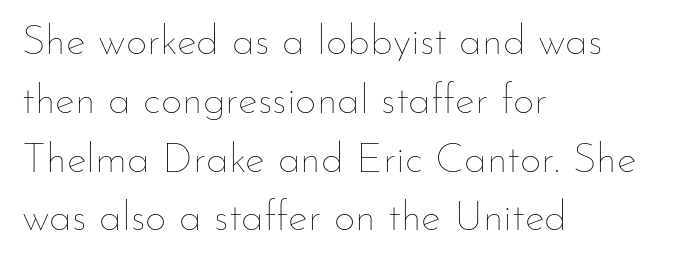
Characters follow at the spacing the type designer built in. Style check: upright. The paragraph has a hard left edge and a soft right edge. Rule under the text: the space is simply empty.
